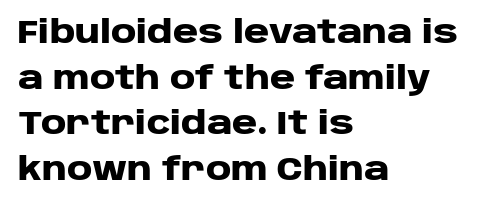
Notice how the stems are strictly vertical — no italics here. I'd describe the lettering as bold — thick and assertive. The string is rendered with underlining switched off. The text block is weighted toward the left margin, trailing off unevenly rightward. This sample has the flowing, uneven cadence of proportional lettering. Regarding leading, the lines here are spaced in the standard way.
